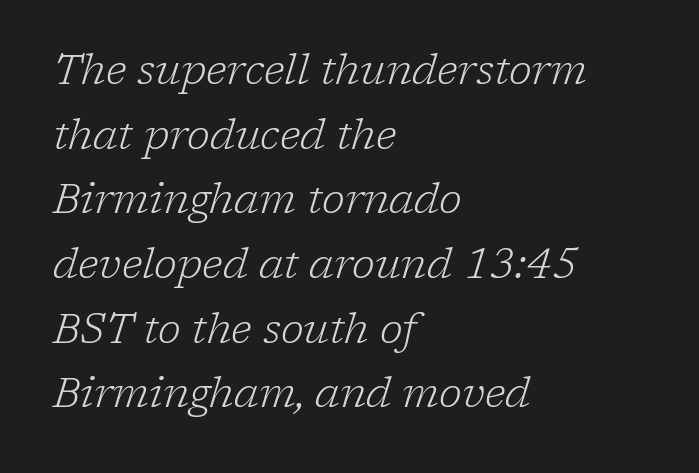
{"serif": "yes", "italic": "yes", "lean": "right", "slant_degrees": 17, "bold": "no", "weight": "light", "width": "normal", "stroke_contrast": "low", "x_height": "medium", "monospaced": "no", "underline": "no", "align": "left", "line_spacing": "normal", "line_spacing_ratio": 1.54, "letter_spacing": "normal", "letter_spacing_em": 0.0, "glyph_px": 42}
